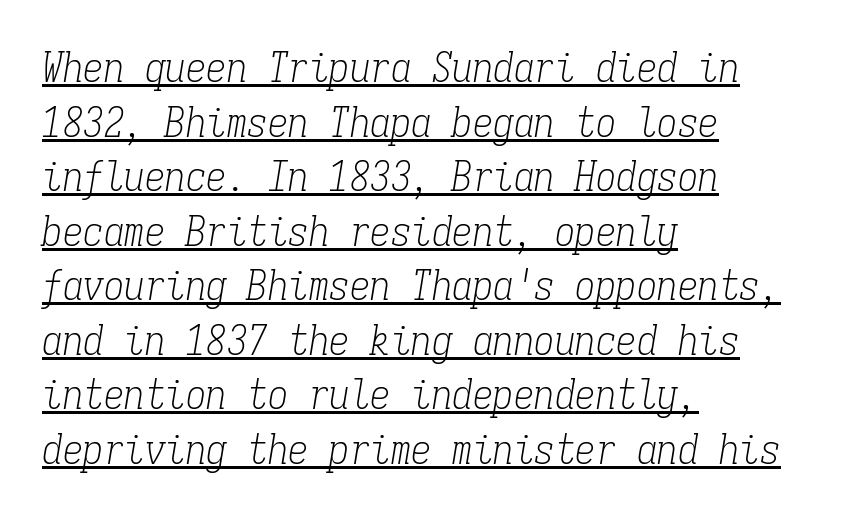
The image shows 41 px light, condensed serif type, italic (leaning right), monospaced; set left-aligned, normal line spacing (1.33x), normal letter spacing, underlined; low stroke contrast and a medium x-height.
